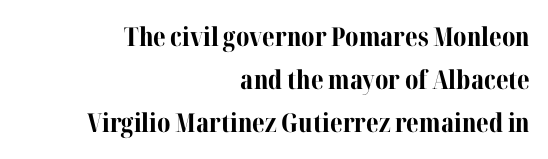
Q: Is the text bold? A: Yes.
Q: Is the text italic (slanted)? A: No, it is upright.
Q: Is the text underlined? A: No.
Q: How is the paragraph aligned? A: Right-aligned.
Q: Is the spacing between letters normal or unusually wide? A: Normal.
Q: Is the spacing between lines tight, normal or loose? A: Normal.
